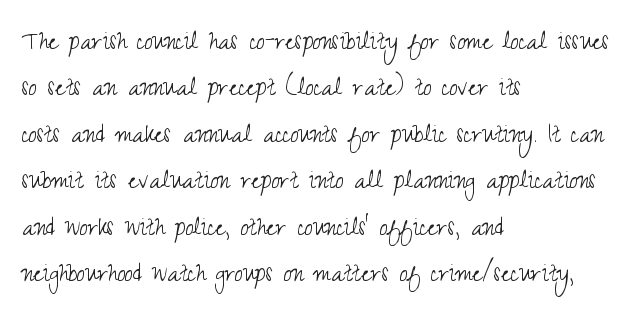
Letterform terminals end flat and unadorned throughout the passage. The typeface has the unassuming heft of standard copy or less. Think of a printed novel: that variable character pitch is what you see here. The paragraph has a hard left edge and a soft right edge. Quick note: underline off.
